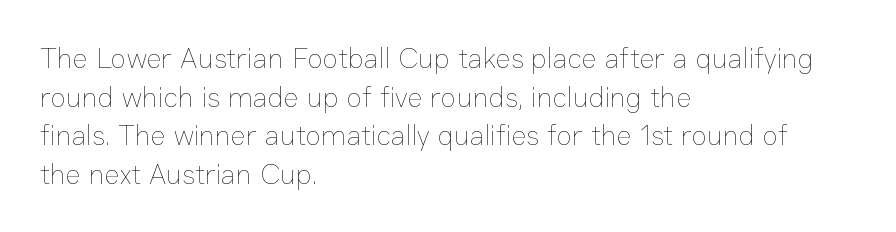
The image shows 29 px thin type, upright; set left-aligned, normal line spacing (1.33x), normal letter spacing, not underlined; low stroke contrast and a medium x-height.
